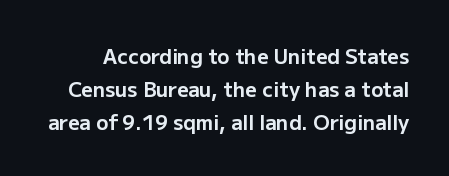
Q: Is the text bold? A: Yes.
Q: Is the text italic (slanted)? A: No, it is upright.
Q: Is the text underlined? A: No.
Q: Is the spacing between letters normal or unusually wide? A: Normal.
Q: Is the spacing between lines tight, normal or loose? A: Normal.
